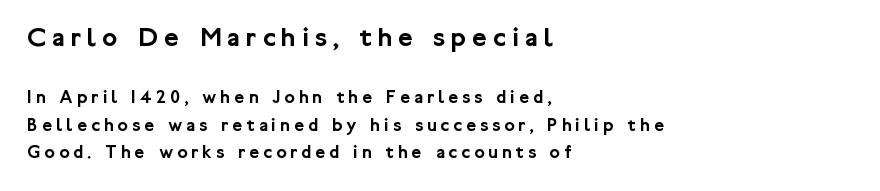
{"serif": "no", "italic": "no", "width": "normal", "stroke_contrast": "low", "x_height": "medium", "monospaced": "no", "underline": "no", "align": "left", "line_spacing": "normal", "line_spacing_ratio": 1.45, "letter_spacing": "wide", "letter_spacing_em": 0.22, "larger_block": "first", "size_ratio": 1.47, "glyph_px": 28}
